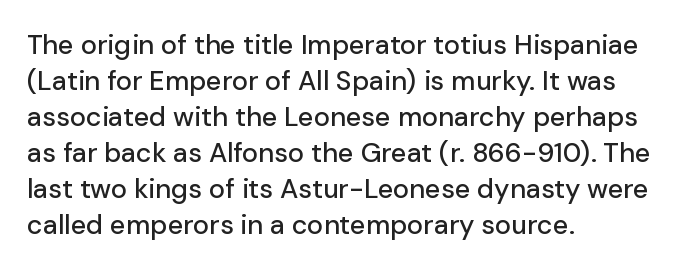
The image shows 27 px text type, upright; set left-aligned, normal line spacing (1.33x), normal letter spacing, not underlined.
